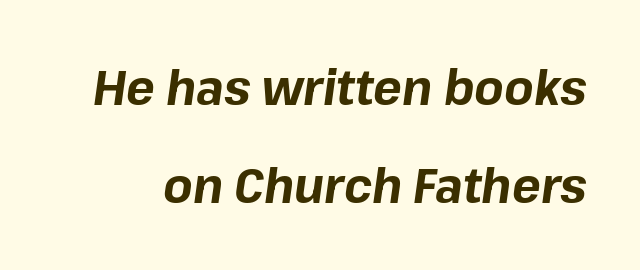
Is the letter spacing exaggerated? No — it looks like the ordinary default. How would I describe the line gaps? Wide and relaxed. Looks like regular typesetting: each glyph gets only the width it needs. Looking at the ascenders, they clearly lean. Thick stems and heavy bowls — unmistakably bold.
